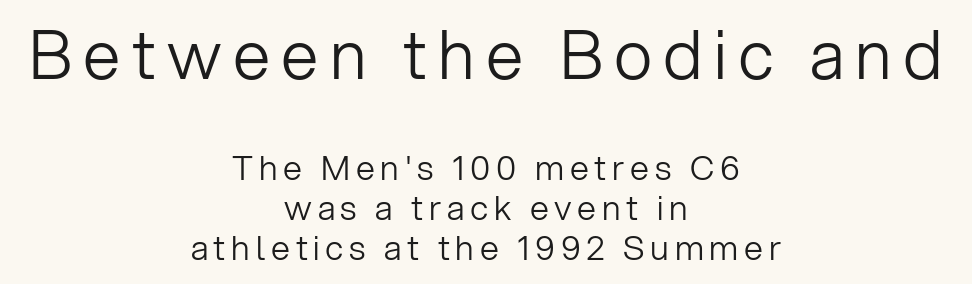
Q: Is the text bold? A: No.
Q: Is the text italic (slanted)? A: No, it is upright.
Q: Is the typeface a serif or a sans-serif typeface? A: Sans-serif.
Q: Is the text underlined? A: No.
Q: How is the paragraph aligned? A: Centered.
Q: Which block of text is set in a larger size, the first (top) or the second (bottom)? A: The first (top) one.
Q: Width (condensed, normal, or wide)? A: Normal.
Q: Stroke contrast? A: Low.
Q: x-height? A: Medium.
Q: Monospaced? A: No.
